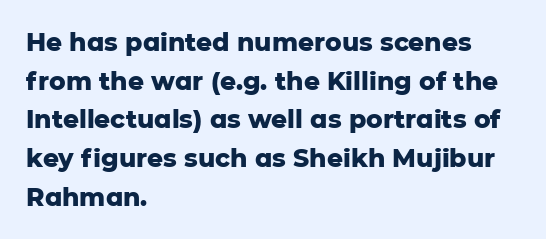
{"italic": "no", "bold": "yes", "underline": "no", "align": "left", "line_spacing": "normal", "line_spacing_ratio": 1.55, "letter_spacing": "normal", "letter_spacing_em": 0.0, "glyph_px": 25}
